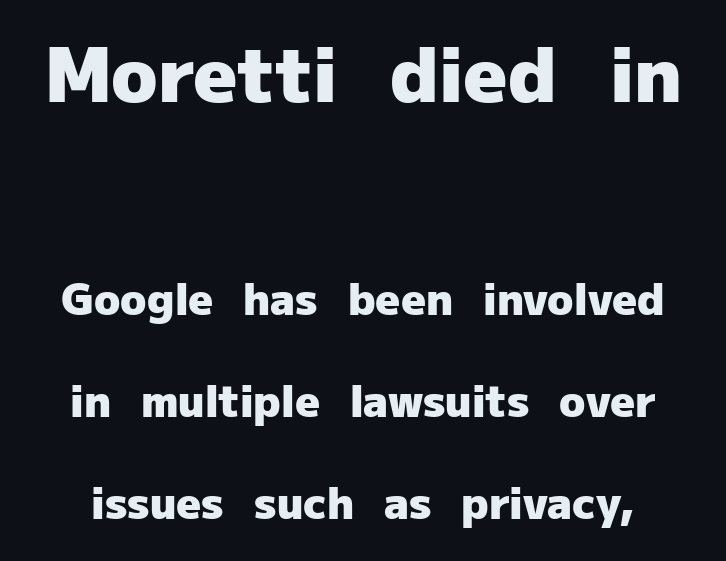
{"serif": "no", "italic": "no", "bold": "yes", "weight": "heavy", "width": "normal", "stroke_contrast": "low", "x_height": "medium", "monospaced": "no", "underline": "no", "line_spacing": "loose", "line_spacing_ratio": 2.38, "letter_spacing": "normal", "letter_spacing_em": 0.0, "larger_block": "first", "size_ratio": 1.77, "glyph_px": 76}
